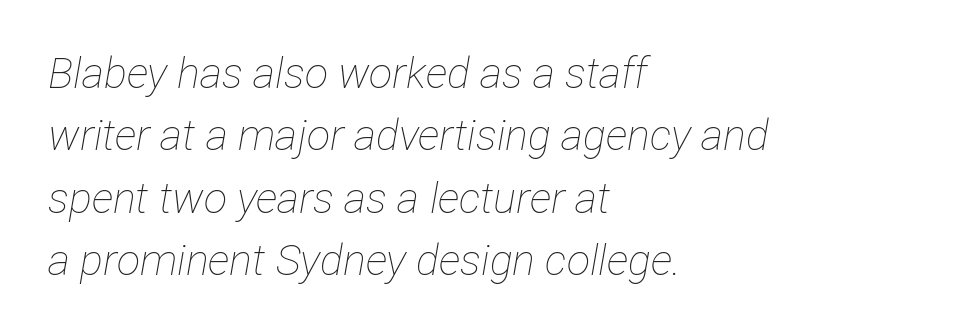
The image shows 43 px thin, condensed type, italic (leaning right); set left-aligned, normal line spacing (1.45x), normal letter spacing, not underlined; low stroke contrast and a medium x-height.
